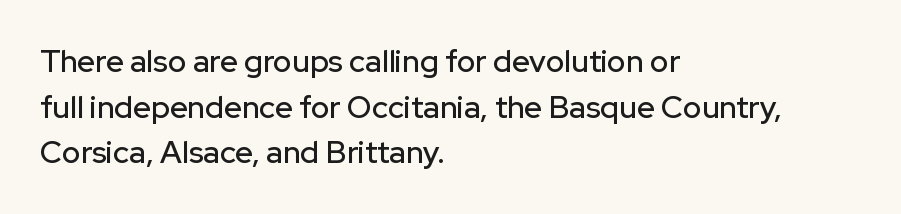
{"serif": "no", "italic": "no", "width": "normal", "stroke_contrast": "low", "x_height": "medium", "monospaced": "no", "underline": "no", "align": "left", "line_spacing": "normal", "line_spacing_ratio": 1.47, "letter_spacing": "normal", "letter_spacing_em": 0.0, "glyph_px": 31}
